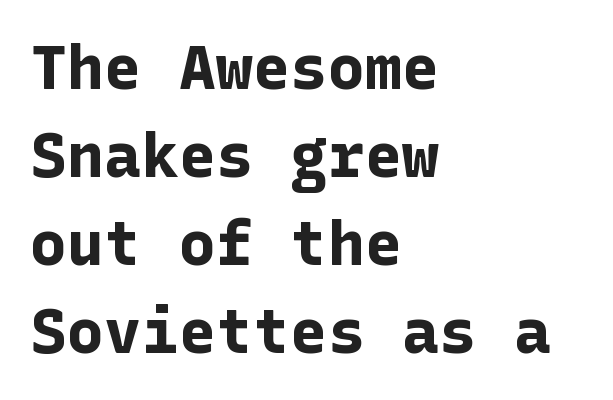
Q: Is the text bold? A: Yes.
Q: Is the text italic (slanted)? A: No, it is upright.
Q: Is the typeface a serif or a sans-serif typeface? A: Sans-serif.
Q: Is the text underlined? A: No.
Q: How is the paragraph aligned? A: Left-aligned.
Q: Is the spacing between letters normal or unusually wide? A: Normal.
Q: Is the spacing between lines tight, normal or loose? A: Normal.
Q: Width (condensed, normal, or wide)? A: Normal.
Q: Stroke contrast? A: Low.
Q: x-height? A: Medium.
